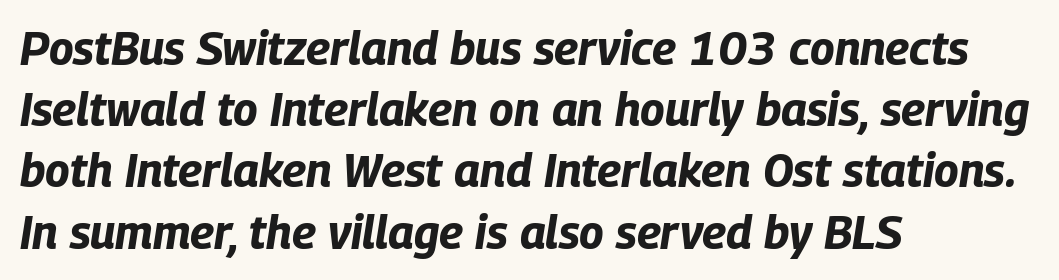
The setting favours the left margin, as ordinary paragraphs usually do. Heavy-handed strokes throughout: this text is bold. The letters advance in unequal steps, a hallmark of proportional type. This sample keeps an unexceptional amount of space between lines. Notice how the stems are inclined rather than vertical — that's the hallmark of italics. There is no visible air inserted between adjacent glyphs.
